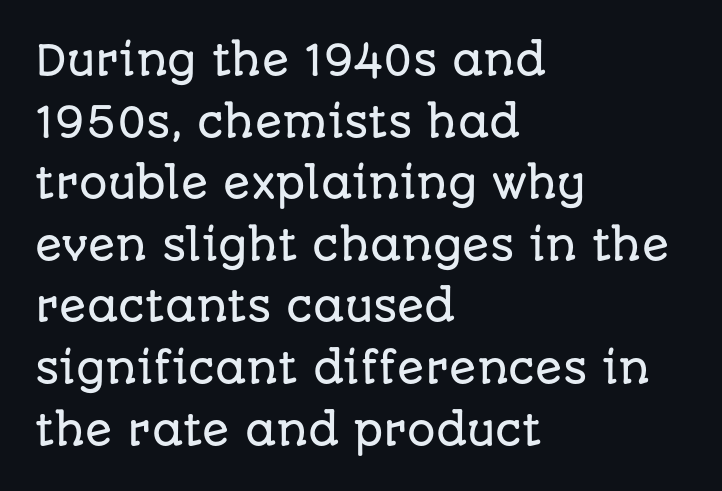
The letters sit at their default tracking, neither squeezed nor spread. The rendering uses natural spacing where letterforms have individual widths. A roman cut, with each character standing at attention. Underlining? Definitely not there. Line beginnings align vertically; line endings do not.
